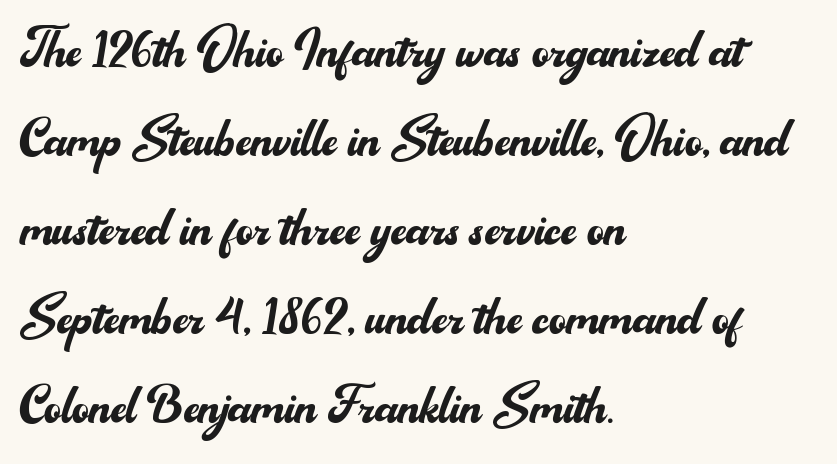
{"serif": "no", "bold": "no", "weight": "regular", "width": "normal", "stroke_contrast": "medium", "x_height": "small", "monospaced": "no", "underline": "no", "align": "left", "line_spacing": "normal", "line_spacing_ratio": 1.35, "letter_spacing": "normal", "letter_spacing_em": 0.0, "glyph_px": 66}
